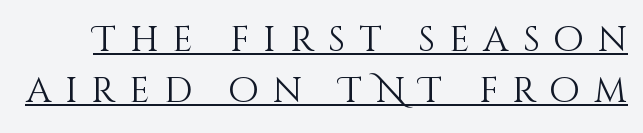
Q: Is the text bold? A: No.
Q: Is the text italic (slanted)? A: No, it is upright.
Q: Is the text underlined? A: Yes.
Q: Is the spacing between letters normal or unusually wide? A: Unusually wide.
Q: Is the spacing between lines tight, normal or loose? A: Normal.
Q: Width (condensed, normal, or wide)? A: Normal.
Q: Stroke contrast? A: Medium.
Q: x-height? A: Large.
Q: Monospaced? A: No.
